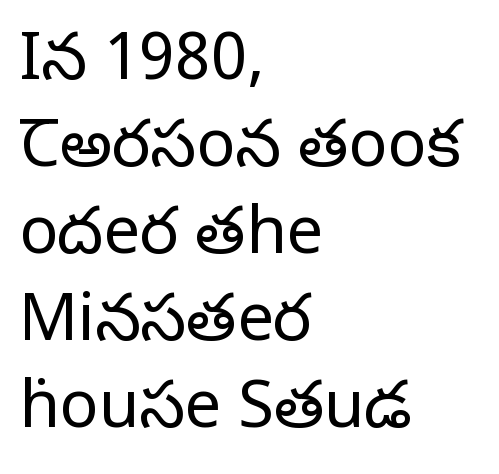
Vertical strokes here are truly vertical. Character widths vary here, with narrow letters taking less room than wide ones. Left-aligned paragraph, ragged on the right. Stems and bowls with no extra thickness — not bold. Leading matches the norm, producing a regular column. A serif font was chosen for this passage.
